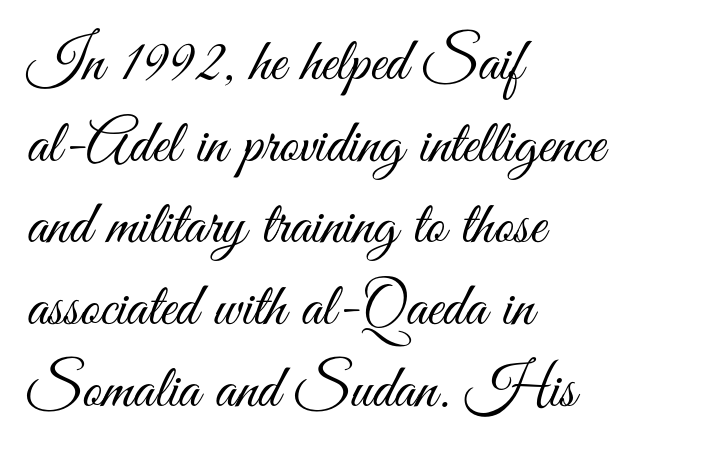
The image shows 61 px light, condensed sans-serif type; set left-aligned, normal line spacing (1.34x), normal letter spacing, not underlined; medium stroke contrast and a small x-height.
